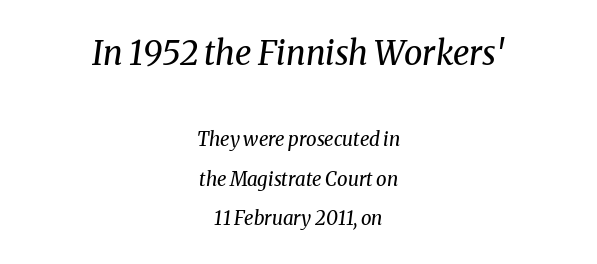
{"serif": "yes", "italic": "yes", "lean": "right", "slant_degrees": 8, "bold": "no", "weight": "regular", "width": "normal", "stroke_contrast": "medium", "x_height": "medium", "monospaced": "no", "underline": "no", "align": "center", "line_spacing": "loose", "line_spacing_ratio": 2.08, "letter_spacing": "normal", "letter_spacing_em": 0.0, "larger_block": "first", "size_ratio": 1.74, "glyph_px": 33}
